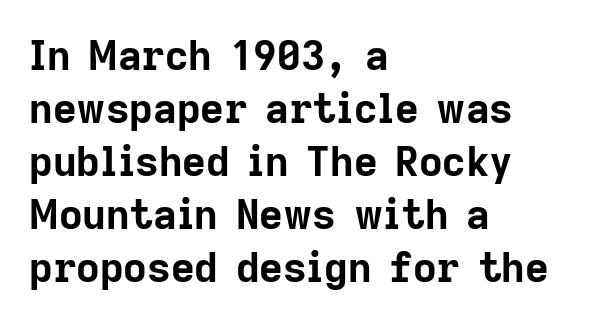
Q: Is the text bold? A: Yes.
Q: Is the text italic (slanted)? A: No, it is upright.
Q: Is the typeface a serif or a sans-serif typeface? A: Sans-serif.
Q: Is the text underlined? A: No.
Q: How is the paragraph aligned? A: Left-aligned.
Q: Is the spacing between letters normal or unusually wide? A: Normal.
Q: Is the spacing between lines tight, normal or loose? A: Normal.
Q: Width (condensed, normal, or wide)? A: Normal.
Q: Stroke contrast? A: Low.
Q: x-height? A: Medium.
Q: Monospaced? A: No.
